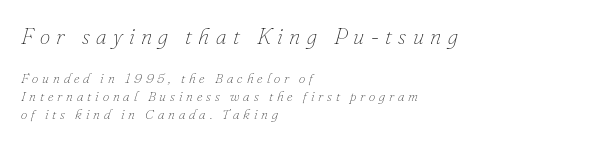
Q: Is the text bold? A: No.
Q: Is the text italic (slanted)? A: Yes, it leans right by about 16 degrees.
Q: Is the text underlined? A: No.
Q: How is the paragraph aligned? A: Left-aligned.
Q: Is the spacing between letters normal or unusually wide? A: Unusually wide.
Q: Is the spacing between lines tight, normal or loose? A: Normal.
Q: Which block of text is set in a larger size, the first (top) or the second (bottom)? A: The first (top) one.
